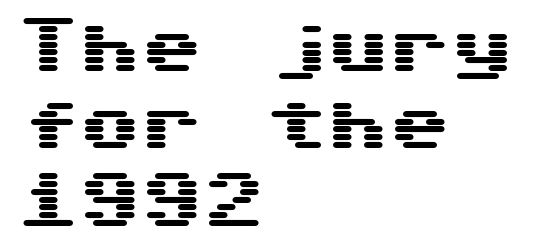
{"serif": "no", "italic": "no", "width": "wide", "stroke_contrast": "medium", "x_height": "medium", "monospaced": "yes", "underline": "no", "align": "left", "line_spacing": "normal", "line_spacing_ratio": 1.25, "letter_spacing": "normal", "letter_spacing_em": 0.0, "glyph_px": 62}
